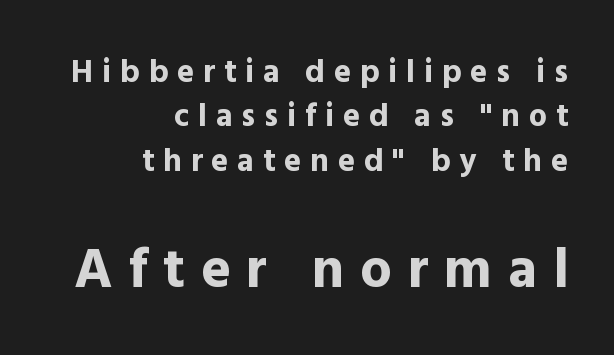
The image shows 56 px bold sans-serif type, upright; set right-aligned, normal line spacing (1.39x), unusually wide letter spacing (+0.28 em), not underlined; the second (bottom) block is 1.75x larger; a medium x-height.
